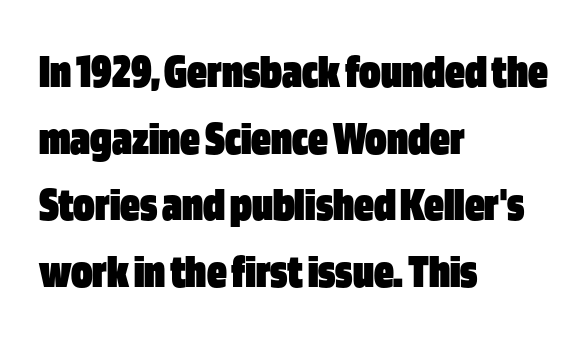
Q: Is the text bold? A: Yes.
Q: Is the text italic (slanted)? A: No, it is upright.
Q: Is the typeface a serif or a sans-serif typeface? A: Sans-serif.
Q: Is the text underlined? A: No.
Q: How is the paragraph aligned? A: Left-aligned.
Q: Is the spacing between letters normal or unusually wide? A: Normal.
Q: Is the spacing between lines tight, normal or loose? A: Normal.
Q: Width (condensed, normal, or wide)? A: Condensed.
Q: Stroke contrast? A: Low.
Q: x-height? A: Large.
Q: Monospaced? A: No.
